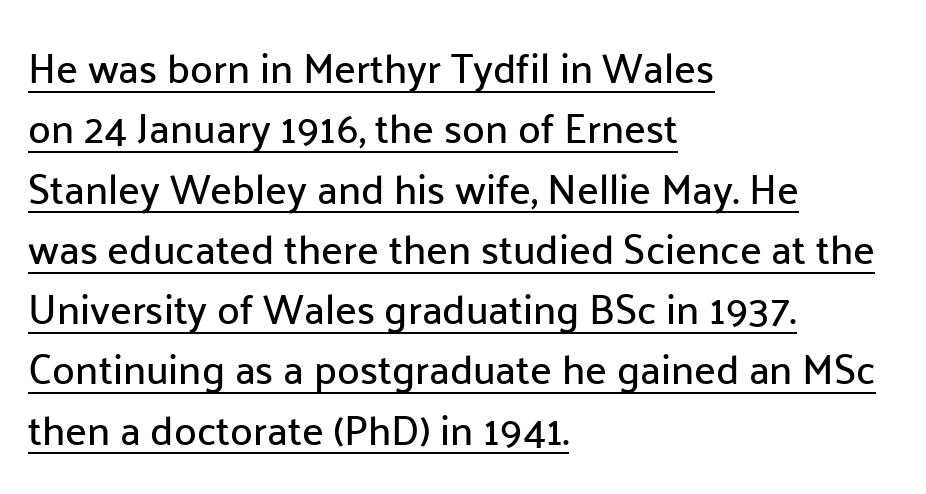
Where is the straight margin? On the left. No extra tracking has been applied to these lines. Spacing verdict: proportional, widths tailored to each character. The typeface chosen for these lines omits serifs.
